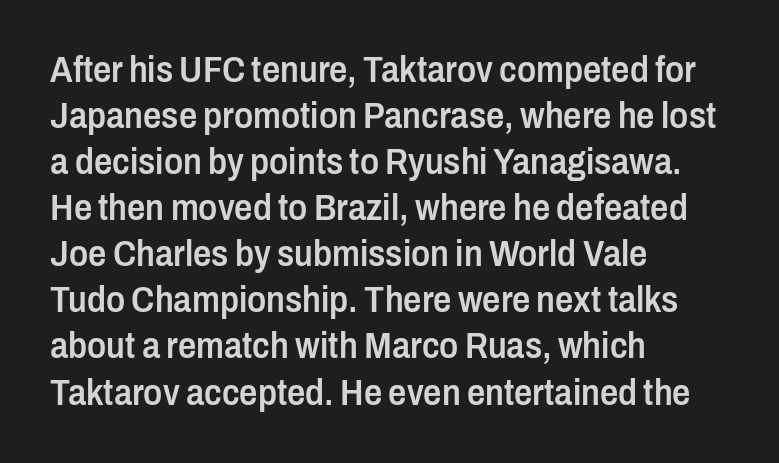
Q: Is the text bold? A: Semi-bold.
Q: Is the text italic (slanted)? A: No, it is upright.
Q: Is the typeface a serif or a sans-serif typeface? A: Sans-serif.
Q: Is the text underlined? A: No.
Q: How is the paragraph aligned? A: Left-aligned.
Q: Is the spacing between letters normal or unusually wide? A: Normal.
Q: Is the spacing between lines tight, normal or loose? A: Normal.
Q: Width (condensed, normal, or wide)? A: Condensed.
Q: Stroke contrast? A: Low.
Q: x-height? A: Medium.
Q: Monospaced? A: No.
